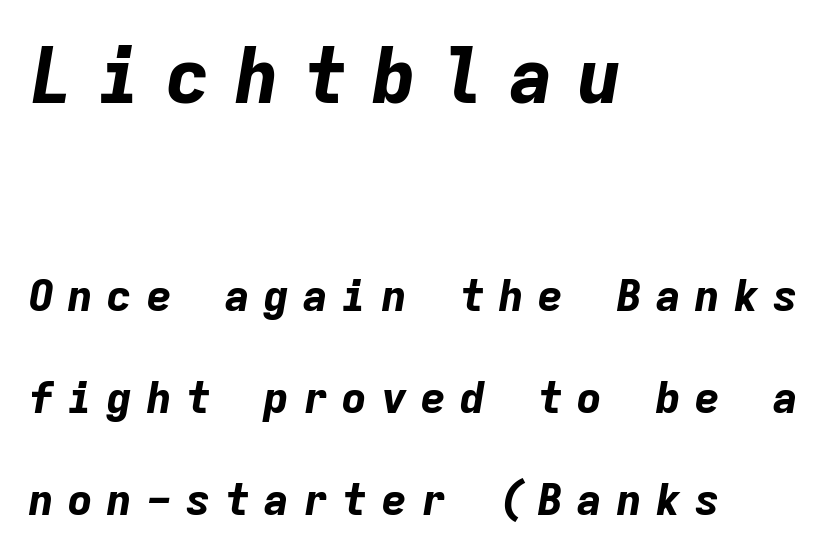
{"italic": "yes", "lean": "right", "slant_degrees": 9, "bold": "yes", "weight": "bold", "width": "normal", "stroke_contrast": "low", "x_height": "medium", "monospaced": "yes", "underline": "no", "align": "left", "line_spacing": "loose", "line_spacing_ratio": 2.32, "letter_spacing": "wide", "letter_spacing_em": 0.29, "larger_block": "first", "size_ratio": 1.75, "glyph_px": 77}
